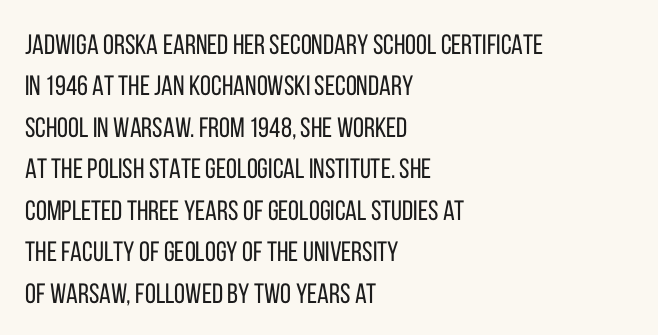
Q: Is the text bold? A: No.
Q: Is the text italic (slanted)? A: No, it is upright.
Q: Is the typeface a serif or a sans-serif typeface? A: Sans-serif.
Q: Is the text underlined? A: No.
Q: How is the paragraph aligned? A: Left-aligned.
Q: Is the spacing between letters normal or unusually wide? A: Normal.
Q: Is the spacing between lines tight, normal or loose? A: Normal.
Q: Width (condensed, normal, or wide)? A: Condensed.
Q: Stroke contrast? A: Low.
Q: x-height? A: Large.
Q: Monospaced? A: No.
